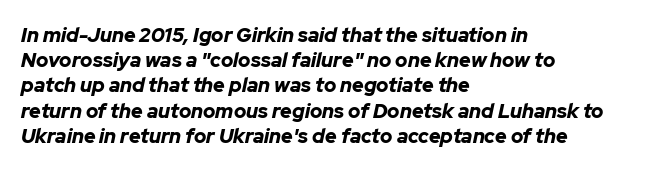
Q: Is the text bold? A: Yes.
Q: Is the text italic (slanted)? A: Yes, it leans right by about 12 degrees.
Q: Is the text underlined? A: No.
Q: How is the paragraph aligned? A: Left-aligned.
Q: Is the spacing between letters normal or unusually wide? A: Normal.
Q: Is the spacing between lines tight, normal or loose? A: Normal.
